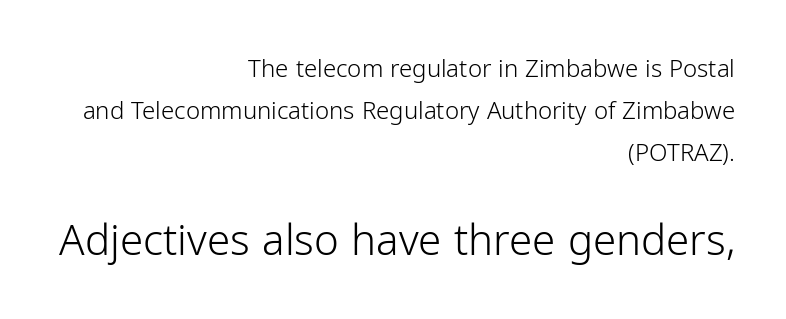
Is the stroke heavy? The answer is a plain regular-or-lighter. This is sans-serif lettering, the kind often seen on screens and signage. Decoration check: the copy has no underline. Compared with a flush-left layout, this one pins lines to the opposite, right side.
